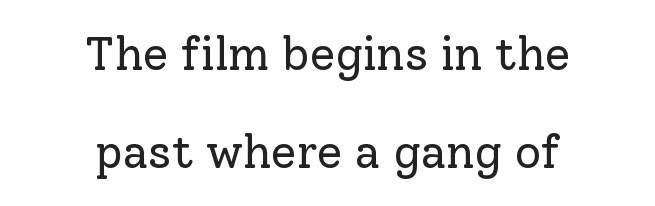
The image shows 46 px regular-weight serif type, upright; set centered, loose line spacing (2.12x), normal letter spacing, not underlined; low stroke contrast and a medium x-height.
